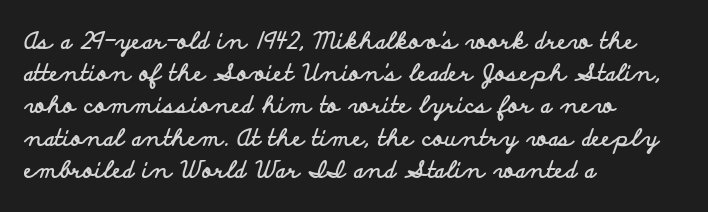
Q: Is the text bold? A: Yes.
Q: Is the text italic (slanted)? A: Yes.
Q: Is the text underlined? A: No.
Q: How is the paragraph aligned? A: Left-aligned.
Q: Is the spacing between letters normal or unusually wide? A: Normal.
Q: Is the spacing between lines tight, normal or loose? A: Normal.
